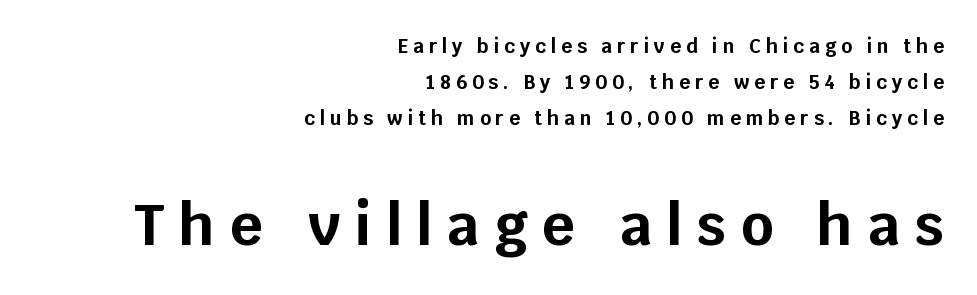
The image shows 57 px bold sans-serif type, upright; set right-aligned, loose line spacing (1.9x), unusually wide letter spacing (+0.26 em), not underlined; the second (bottom) block is 3.0x larger; low stroke contrast and a large x-height.
